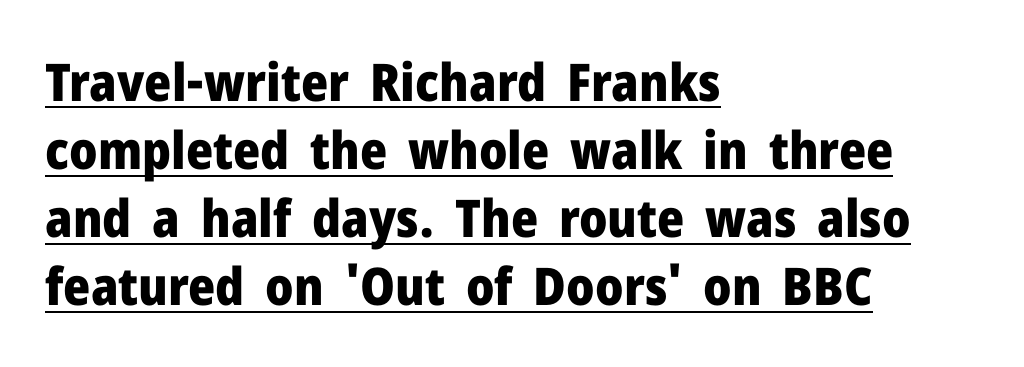
{"serif": "no", "italic": "no", "bold": "yes", "weight": "heavy", "width": "normal", "stroke_contrast": "low", "x_height": "medium", "monospaced": "no", "underline": "yes", "align": "left", "line_spacing": "normal", "line_spacing_ratio": 1.31, "letter_spacing": "normal", "letter_spacing_em": 0.0, "glyph_px": 52}
